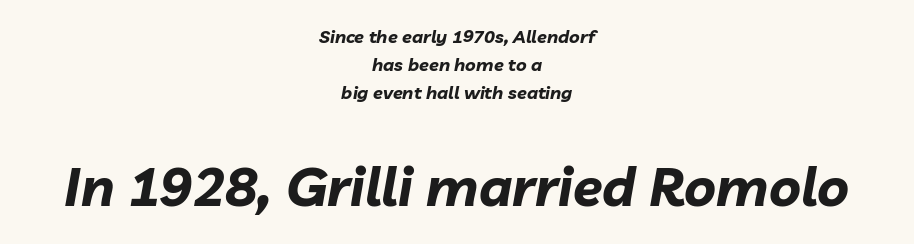
The line texture is even and compact thanks to regular tracking. Note: smaller setting up top, larger setting below. The face used here has a pronounced slope to its letters. This sample keeps an unexceptional amount of space between lines.
